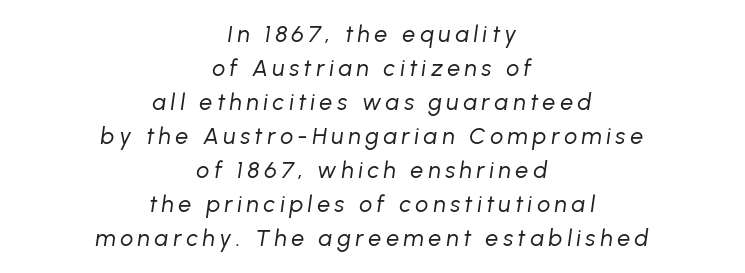
{"italic": "yes", "lean": "right", "slant_degrees": 8, "bold": "no", "underline": "no", "align": "center", "line_spacing": "normal", "line_spacing_ratio": 1.48, "letter_spacing": "wide", "letter_spacing_em": 0.2, "glyph_px": 23}
